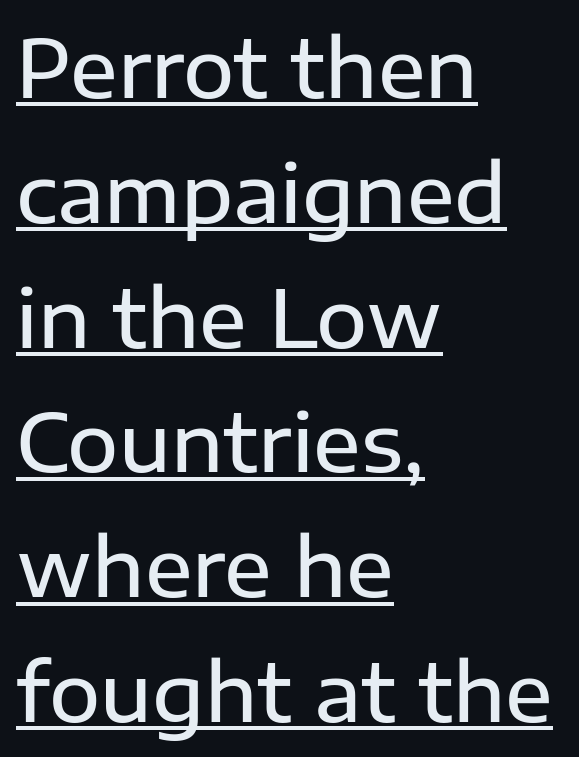
Q: Is the text bold? A: Semi-bold.
Q: Is the text italic (slanted)? A: No, it is upright.
Q: Is the typeface a serif or a sans-serif typeface? A: Sans-serif.
Q: Is the text underlined? A: Yes.
Q: How is the paragraph aligned? A: Left-aligned.
Q: Is the spacing between letters normal or unusually wide? A: Normal.
Q: Is the spacing between lines tight, normal or loose? A: Normal.
Q: Width (condensed, normal, or wide)? A: Normal.
Q: Stroke contrast? A: Low.
Q: x-height? A: Medium.
Q: Monospaced? A: No.
